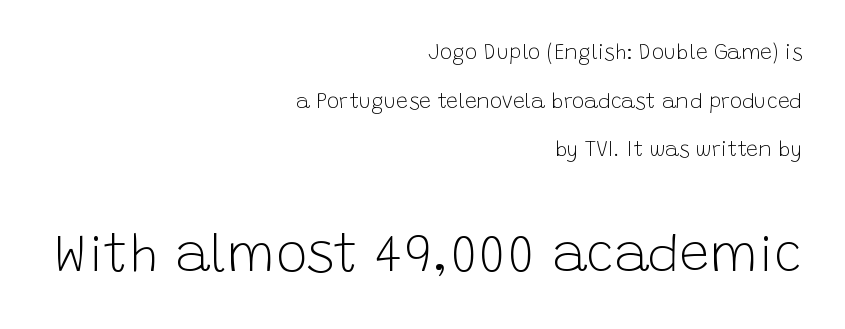
Q: Is the text bold? A: No.
Q: Is the text italic (slanted)? A: No, it is upright.
Q: Is the typeface a serif or a sans-serif typeface? A: Sans-serif.
Q: Is the text underlined? A: No.
Q: How is the paragraph aligned? A: Right-aligned.
Q: Is the spacing between letters normal or unusually wide? A: Normal.
Q: Is the spacing between lines tight, normal or loose? A: Loose.
Q: Which block of text is set in a larger size, the first (top) or the second (bottom)? A: The second (bottom) one.
Q: Width (condensed, normal, or wide)? A: Normal.
Q: Stroke contrast? A: Low.
Q: x-height? A: Large.
Q: Monospaced? A: No.
